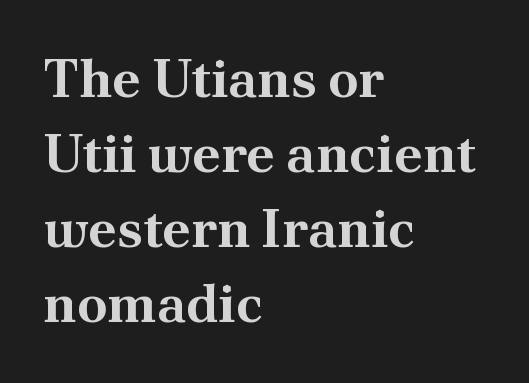
The image shows 54 px bold serif type, upright; set left-aligned, normal line spacing (1.39x), normal letter spacing, not underlined; medium stroke contrast and a small x-height.
